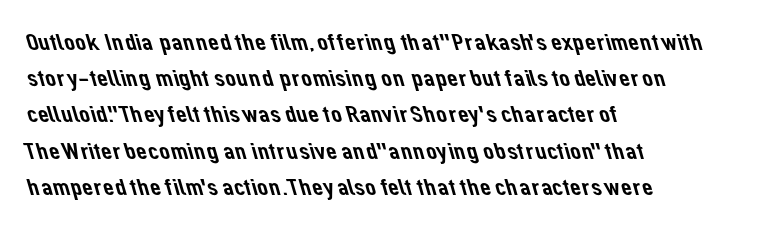
Each line starts at the same left margin while the right side varies. Leading matches the norm, producing a regular column. Words appear dense and cohesive because spacing is normal. The gap between lines stays unmarked.
